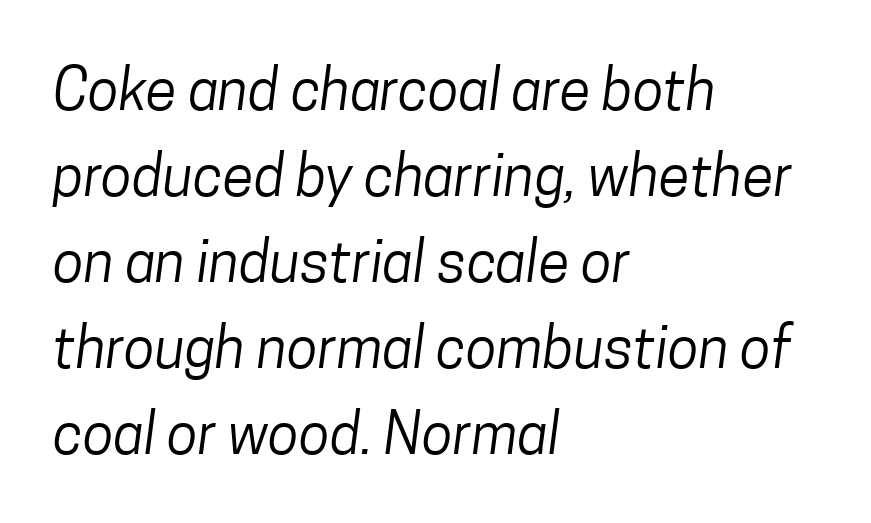
The image shows 57 px regular-weight, condensed sans-serif type; set left-aligned, normal line spacing (1.51x), normal letter spacing, not underlined; low stroke contrast and a medium x-height.
